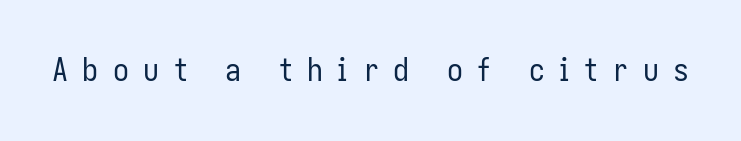
Q: Is the text bold? A: No.
Q: Is the text italic (slanted)? A: No, it is upright.
Q: Is the typeface a serif or a sans-serif typeface? A: Sans-serif.
Q: Is the text underlined? A: No.
Q: Is the spacing between letters normal or unusually wide? A: Unusually wide.
Q: Width (condensed, normal, or wide)? A: Condensed.
Q: Stroke contrast? A: Low.
Q: x-height? A: Medium.
Q: Monospaced? A: No.
